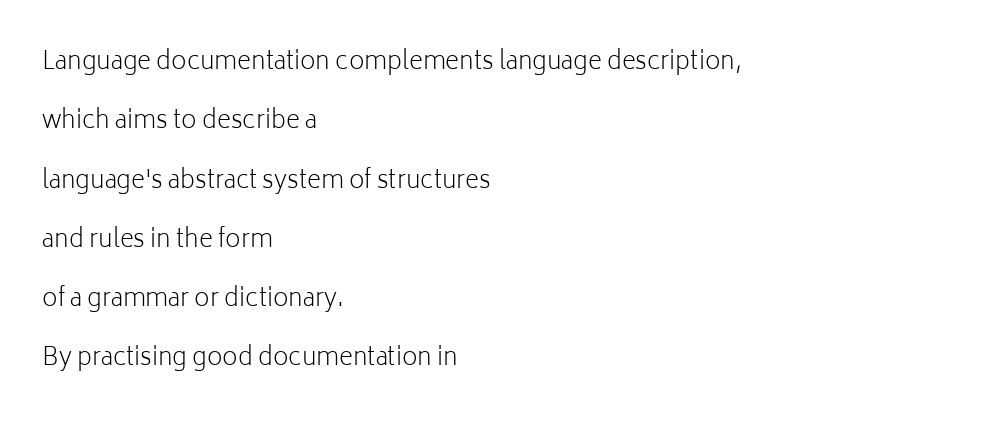
Q: Is the text bold? A: No.
Q: Is the text italic (slanted)? A: No, it is upright.
Q: Is the text underlined? A: No.
Q: How is the paragraph aligned? A: Left-aligned.
Q: Is the spacing between letters normal or unusually wide? A: Normal.
Q: Is the spacing between lines tight, normal or loose? A: Loose.
